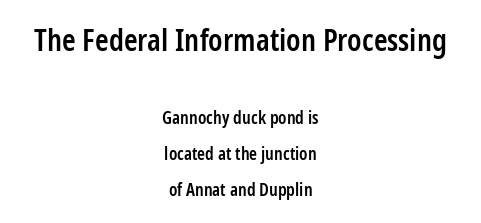
Characters remain perfectly vertical along every line. Is the lower block the larger one? No — the upper block carries the bigger type. Letters rest on an invisible, unmarked baseline. Serifs: no, the terminals of the letterforms are clean. This sample is center-justified, so both line endings float freely. Tracking here is standard; glyphs follow each other at the usual distance.
